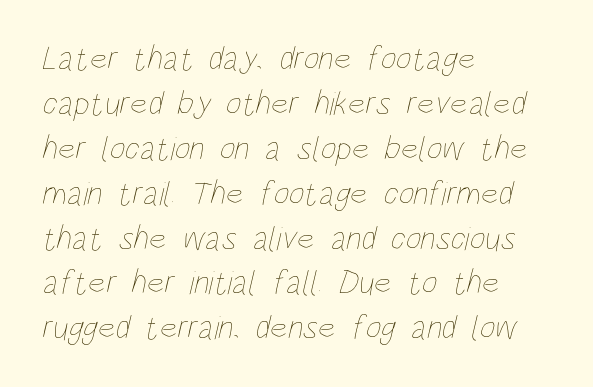
Q: Is the text bold? A: No.
Q: Is the text underlined? A: No.
Q: How is the paragraph aligned? A: Left-aligned.
Q: Is the spacing between letters normal or unusually wide? A: Normal.
Q: Is the spacing between lines tight, normal or loose? A: Normal.
Q: Width (condensed, normal, or wide)? A: Condensed.
Q: Stroke contrast? A: Low.
Q: x-height? A: Large.
Q: Monospaced? A: No.
